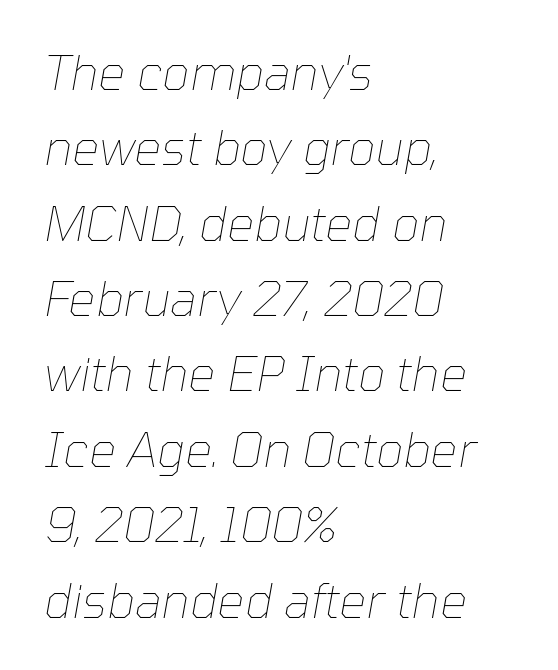
Descenders are the only things crossing below the line. Slant detected: the letters are inclined. Between one letter and the next there's only the usual sliver of space. Horizontal bands of white between lines are of average thickness.
